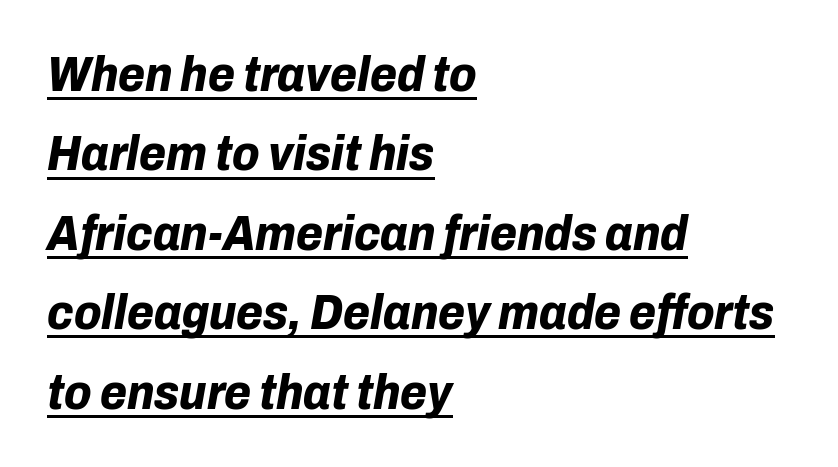
These lines were composed using italics. The face used here appears with an underline applied. This sample has the flowing, uneven cadence of proportional lettering. Left-aligned paragraph, ragged on the right.
